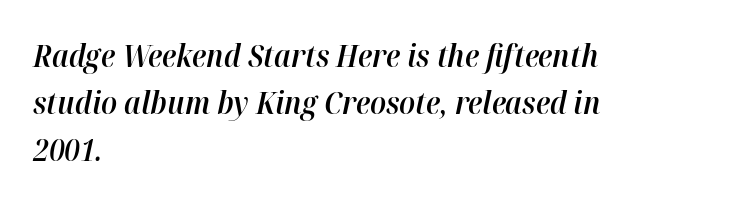
{"italic": "yes", "lean": "right", "slant_degrees": 12, "bold": "semi", "weight": "semibold", "width": "normal", "stroke_contrast": "high", "x_height": "medium", "monospaced": "no", "underline": "no", "align": "left", "line_spacing": "normal", "line_spacing_ratio": 1.52, "letter_spacing": "normal", "letter_spacing_em": 0.0, "glyph_px": 31}
